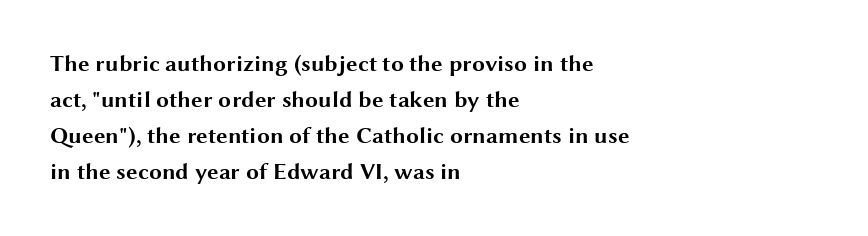
The image shows 23 px bold type, upright; set left-aligned, normal line spacing (1.57x), normal letter spacing, not underlined.
